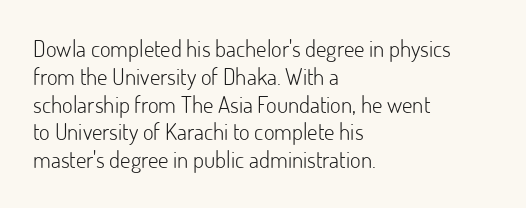
The image shows 23 px text type, upright; set left-aligned, line spacing 1.21x, normal letter spacing, not underlined.
